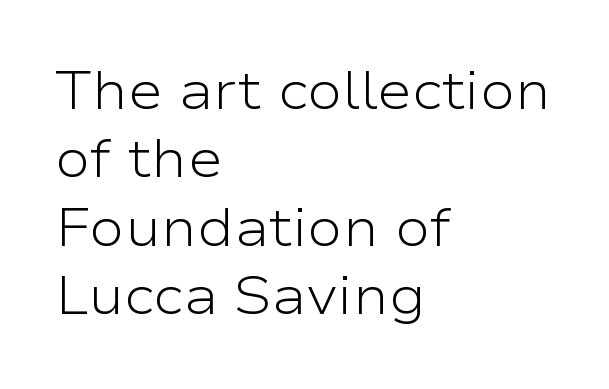
Q: Is the text bold? A: No.
Q: Is the text italic (slanted)? A: No, it is upright.
Q: Is the typeface a serif or a sans-serif typeface? A: Sans-serif.
Q: Is the text underlined? A: No.
Q: How is the paragraph aligned? A: Left-aligned.
Q: Is the spacing between letters normal or unusually wide? A: Normal.
Q: Is the spacing between lines tight, normal or loose? A: Normal.
Q: Width (condensed, normal, or wide)? A: Wide.
Q: Stroke contrast? A: Low.
Q: x-height? A: Medium.
Q: Monospaced? A: No.
